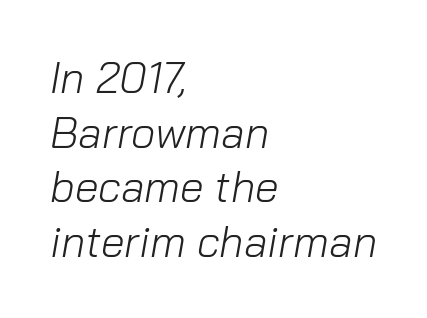
Q: Is the text bold? A: No.
Q: Is the text italic (slanted)? A: Yes, it leans right by about 10 degrees.
Q: Is the text underlined? A: No.
Q: How is the paragraph aligned? A: Left-aligned.
Q: Is the spacing between letters normal or unusually wide? A: Normal.
Q: Is the spacing between lines tight, normal or loose? A: Normal.
Q: Width (condensed, normal, or wide)? A: Normal.
Q: Stroke contrast? A: Low.
Q: x-height? A: Medium.
Q: Monospaced? A: No.
